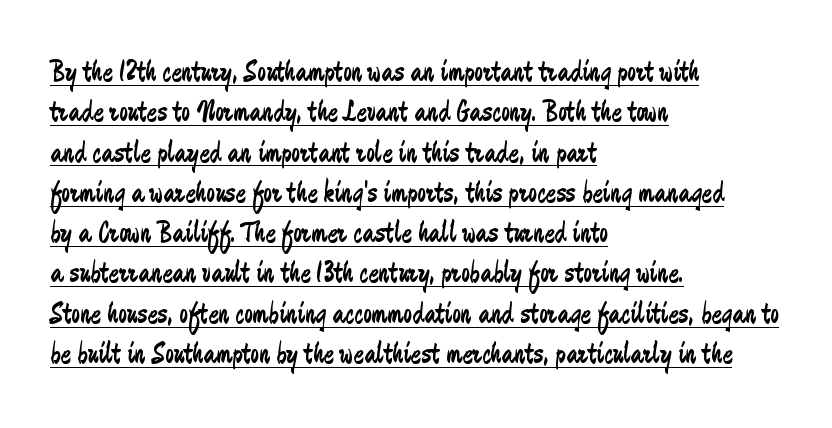
To sum up the face: it is a sans, with no serifs. Is this a fixed-width face? No — the glyphs have proportional, varying widths. Short note: letters normally spaced. The strokes carry an ordinary text weight at most. Glance below the letters and you will spot a drawn line.
